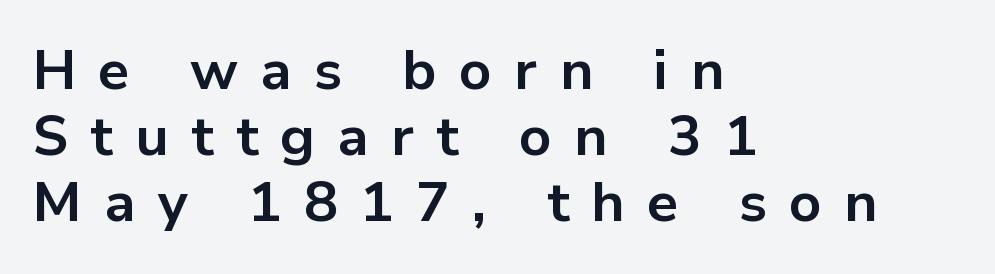
Q: Is the text bold? A: Yes.
Q: Is the text italic (slanted)? A: No, it is upright.
Q: Is the typeface a serif or a sans-serif typeface? A: Sans-serif.
Q: Is the text underlined? A: No.
Q: How is the paragraph aligned? A: Left-aligned.
Q: Is the spacing between letters normal or unusually wide? A: Unusually wide.
Q: Width (condensed, normal, or wide)? A: Normal.
Q: Stroke contrast? A: Low.
Q: x-height? A: Medium.
Q: Monospaced? A: No.
